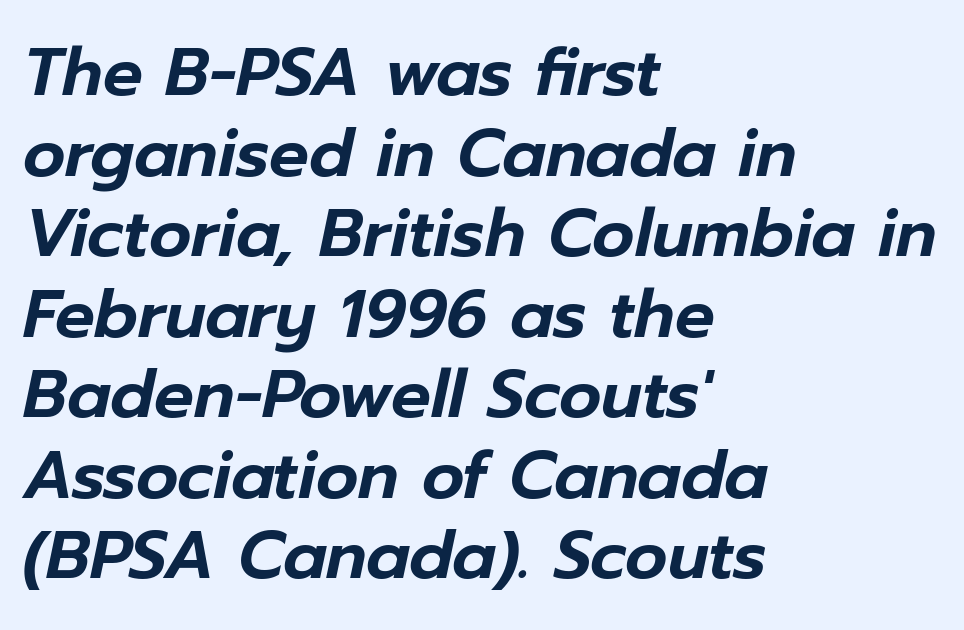
The image shows 66 px text type, italic (leaning right); set left-aligned, line spacing 1.22x, normal letter spacing, not underlined; low stroke contrast and a medium x-height.
